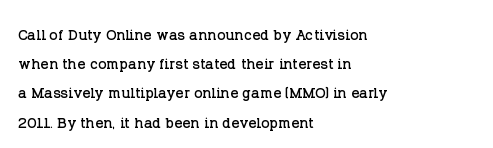
{"italic": "no", "underline": "no", "align": "left", "line_spacing": "normal", "line_spacing_ratio": 1.46, "letter_spacing": "normal", "letter_spacing_em": 0.0, "glyph_px": 20}
